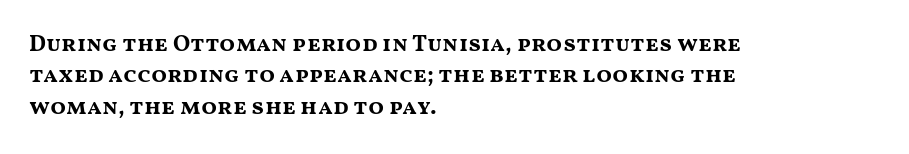
Q: Is the text bold? A: Yes.
Q: Is the text italic (slanted)? A: No, it is upright.
Q: Is the text underlined? A: No.
Q: How is the paragraph aligned? A: Left-aligned.
Q: Is the spacing between letters normal or unusually wide? A: Normal.
Q: Is the spacing between lines tight, normal or loose? A: Normal.
